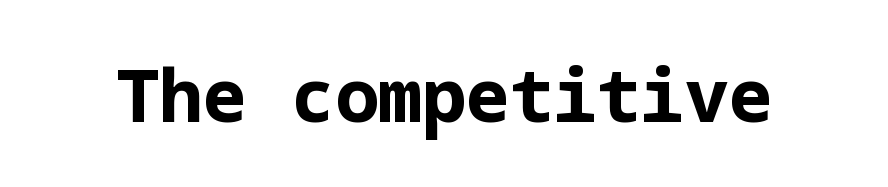
Q: Is the text bold? A: Yes.
Q: Is the text italic (slanted)? A: No, it is upright.
Q: Is the typeface a serif or a sans-serif typeface? A: Sans-serif.
Q: Is the text underlined? A: No.
Q: Is the spacing between letters normal or unusually wide? A: Normal.
Q: Width (condensed, normal, or wide)? A: Normal.
Q: Stroke contrast? A: Low.
Q: x-height? A: Medium.
